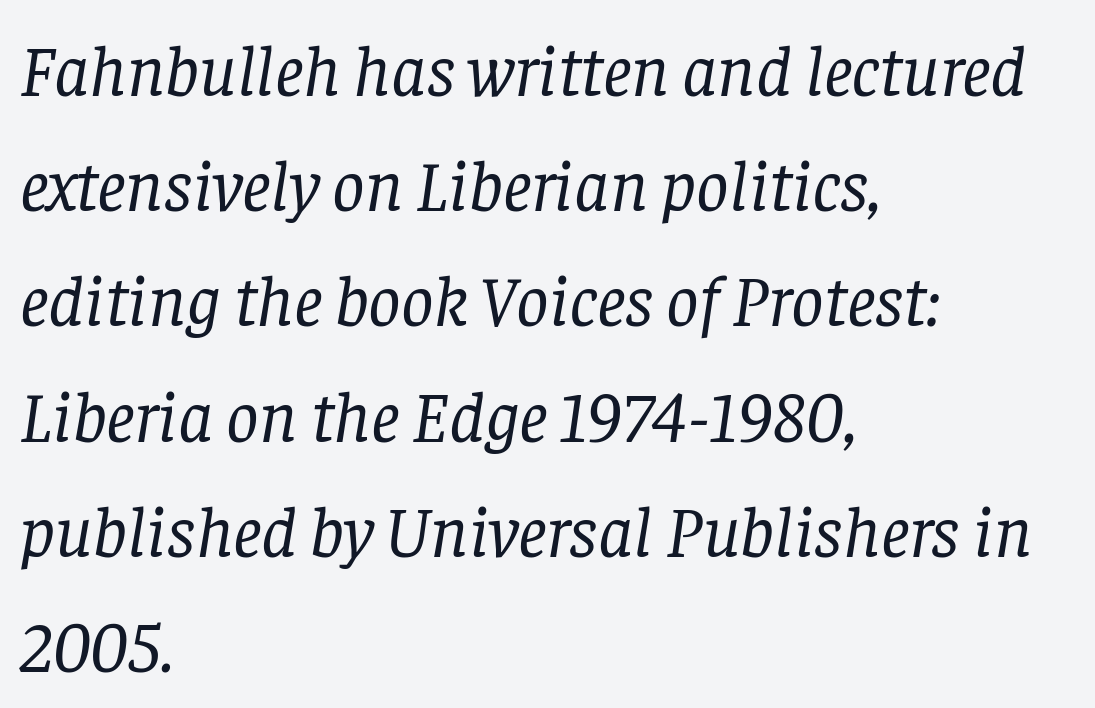
There's an unmistakable incline to the writing here. The strokes carry an ordinary text weight at most. The passage is arranged the way most books set body copy — flush left. Spacing verdict: proportional, widths tailored to each character. How are the letters spaced? Ordinarily, with no added tracking.
